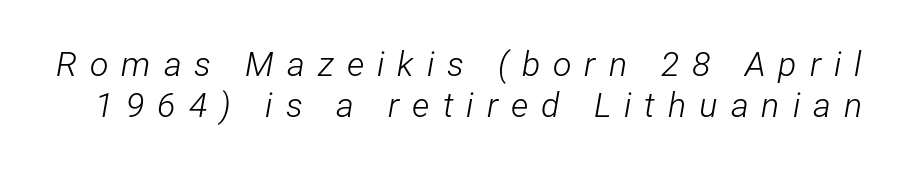
The foot of each line stays bare and open. Weight: not bold — regular or lighter. The horizontal fit of the characters is loose and conspicuously gappy. The letters are slanted; this is an italic face.
